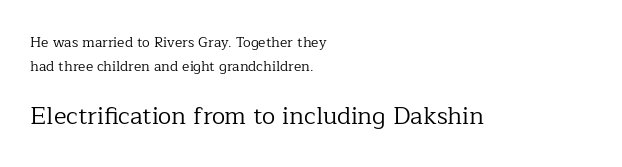
Weight: not bold — regular or lighter. Which of the two is more prominent by size? The second, at the bottom. This sample is left-justified, so line endings fall wherever the words run out. Compared with typical paragraphs, the rows here are spaced about the same.
